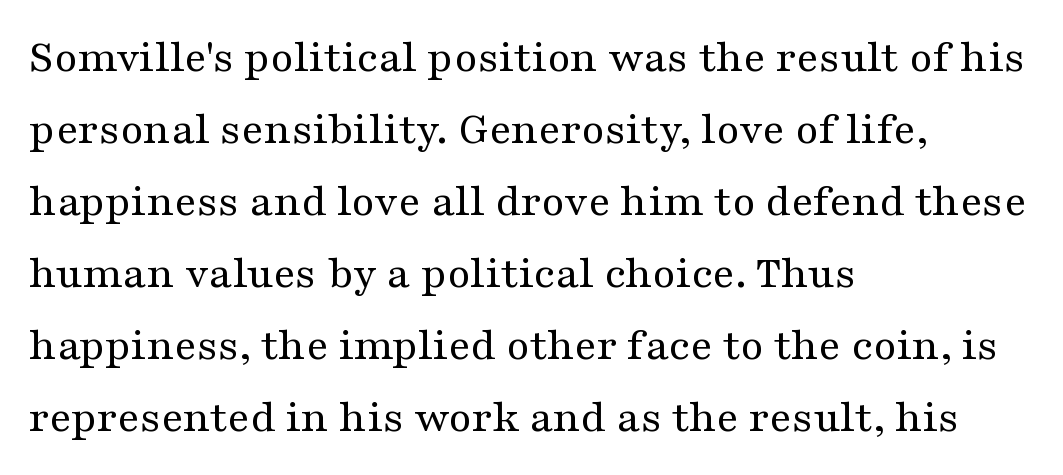
Q: Is the text bold? A: No.
Q: Is the text italic (slanted)? A: No, it is upright.
Q: Is the typeface a serif or a sans-serif typeface? A: Serif.
Q: Is the text underlined? A: No.
Q: How is the paragraph aligned? A: Left-aligned.
Q: Is the spacing between letters normal or unusually wide? A: Normal.
Q: Is the spacing between lines tight, normal or loose? A: Normal.
Q: Width (condensed, normal, or wide)? A: Wide.
Q: Stroke contrast? A: Medium.
Q: x-height? A: Medium.
Q: Monospaced? A: No.
